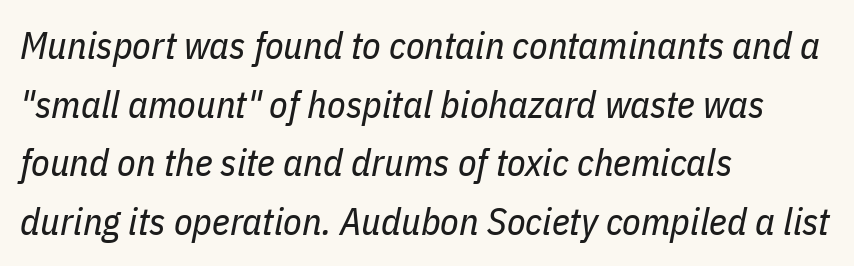
Q: Is the text bold? A: No.
Q: Is the text italic (slanted)? A: Yes, it leans right by about 11 degrees.
Q: Is the text underlined? A: No.
Q: How is the paragraph aligned? A: Left-aligned.
Q: Is the spacing between letters normal or unusually wide? A: Normal.
Q: Is the spacing between lines tight, normal or loose? A: Normal.
Q: Width (condensed, normal, or wide)? A: Condensed.
Q: Stroke contrast? A: Low.
Q: x-height? A: Medium.
Q: Monospaced? A: No.
